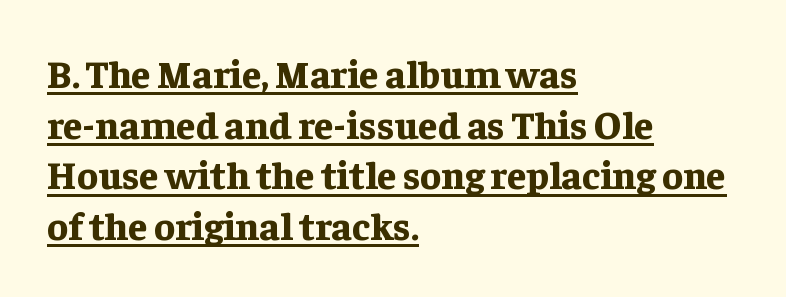
Q: Is the text bold? A: Yes.
Q: Is the text italic (slanted)? A: No, it is upright.
Q: Is the typeface a serif or a sans-serif typeface? A: Serif.
Q: Is the text underlined? A: Yes.
Q: How is the paragraph aligned? A: Left-aligned.
Q: Is the spacing between letters normal or unusually wide? A: Normal.
Q: Is the spacing between lines tight, normal or loose? A: Normal.
Q: Width (condensed, normal, or wide)? A: Normal.
Q: Stroke contrast? A: Low.
Q: x-height? A: Medium.
Q: Monospaced? A: No.
